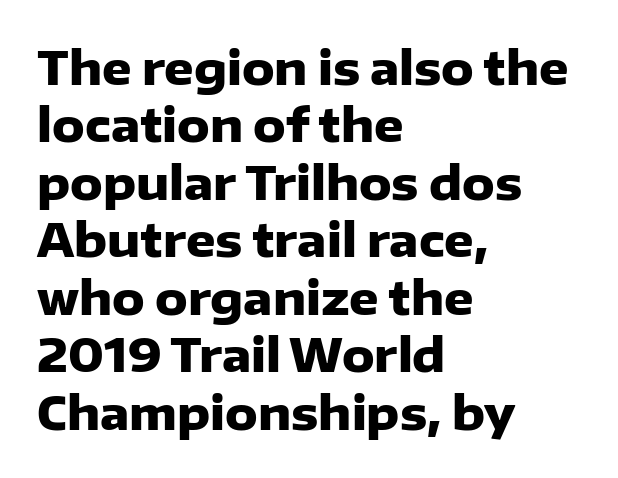
The image shows 46 px heavy sans-serif type, upright; set left-aligned, normal line spacing (1.25x), normal letter spacing, not underlined; low stroke contrast and a medium x-height.
